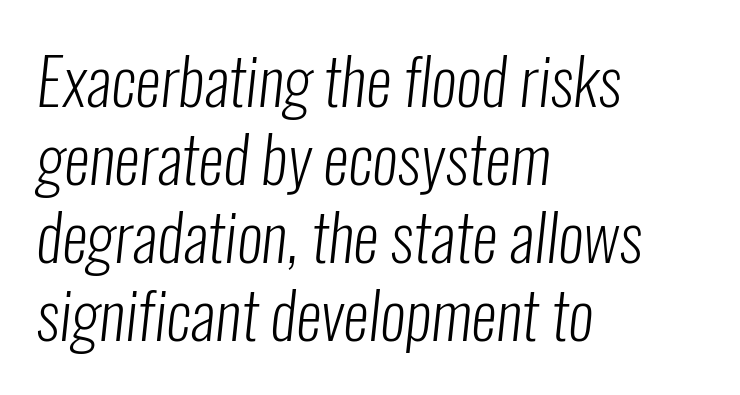
{"serif": "no", "bold": "no", "weight": "light", "width": "condensed", "stroke_contrast": "low", "x_height": "medium", "monospaced": "no", "underline": "no", "align": "left", "line_spacing_ratio": 1.2, "letter_spacing": "normal", "letter_spacing_em": 0.0, "glyph_px": 65}
